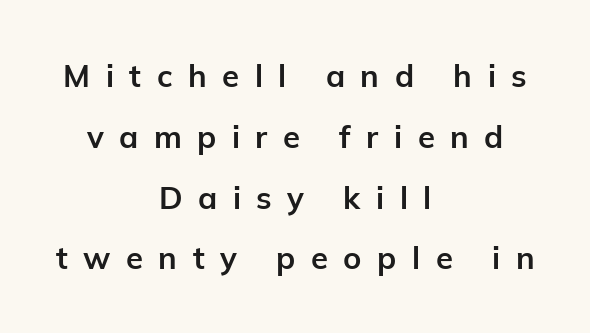
The image shows 31 px bold sans-serif type, upright; set centered, loose line spacing (1.96x), unusually wide letter spacing (+0.5 em), not underlined; low stroke contrast and a medium x-height.
